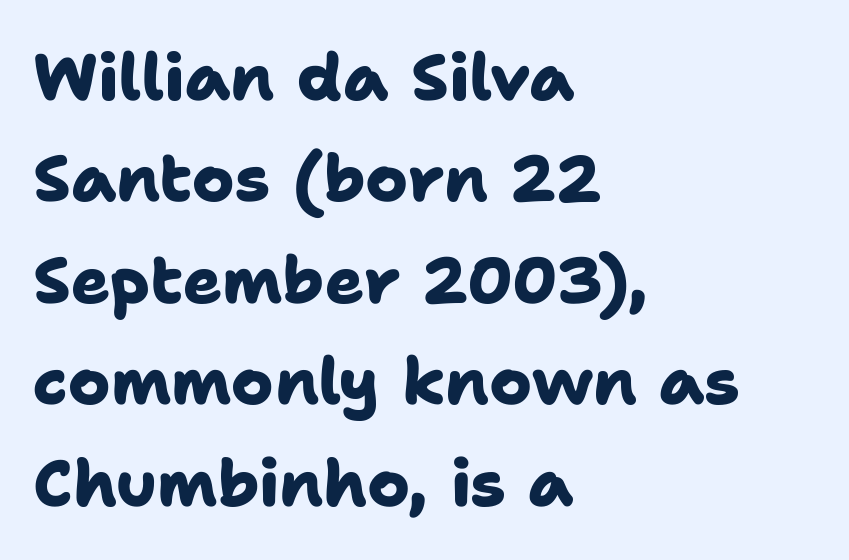
The passage shown is typed in a proportional face where columns would drift. Regular leading. Nothing unusual about the tracking: characters are spaced as the font intends. Compared with an ordinary text face, these strokes are far heavier — a full bold.
